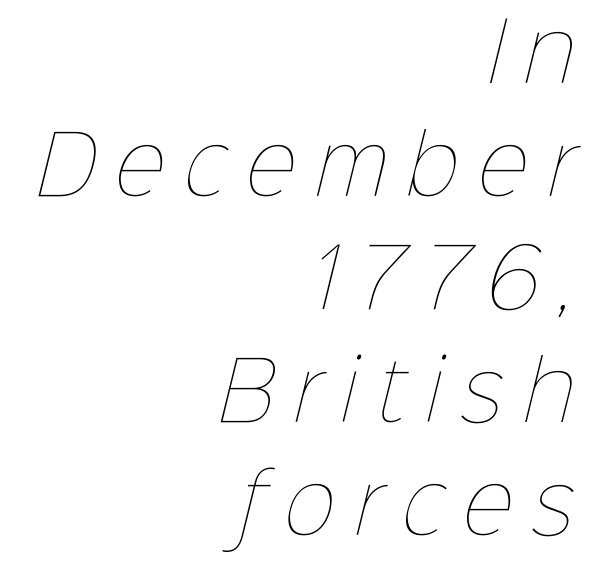
Q: Is the text bold? A: No.
Q: Is the text underlined? A: No.
Q: How is the paragraph aligned? A: Right-aligned.
Q: Is the spacing between letters normal or unusually wide? A: Unusually wide.
Q: Is the spacing between lines tight, normal or loose? A: Normal.
Q: Width (condensed, normal, or wide)? A: Normal.
Q: Stroke contrast? A: Low.
Q: x-height? A: Medium.
Q: Monospaced? A: No.
